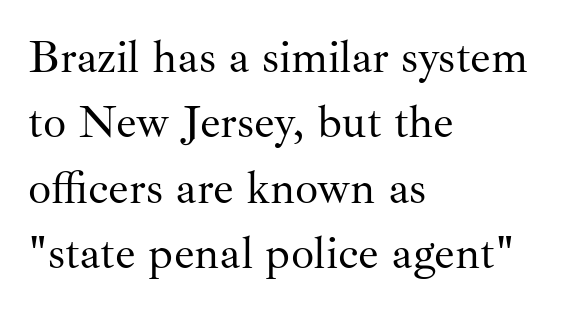
This rendering uses left alignment, leaving the right contour irregular. Is this a sans? No — the strokes have serifs. Here the glyphs are tracked normally, forming tight word shapes. Beneath every word, the page is bare. Whoever set this chose a conventional vertical rhythm.
